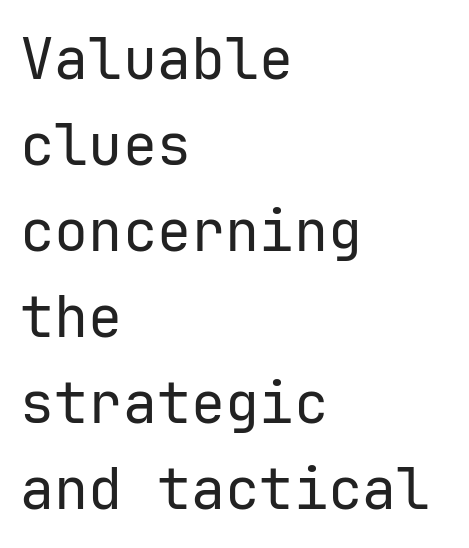
Q: Is the text bold? A: No.
Q: Is the text italic (slanted)? A: No, it is upright.
Q: Is the typeface a serif or a sans-serif typeface? A: Sans-serif.
Q: Is the text underlined? A: No.
Q: How is the paragraph aligned? A: Left-aligned.
Q: Is the spacing between letters normal or unusually wide? A: Normal.
Q: Is the spacing between lines tight, normal or loose? A: Normal.
Q: Width (condensed, normal, or wide)? A: Normal.
Q: Stroke contrast? A: Low.
Q: x-height? A: Medium.
Q: Monospaced? A: Yes.
